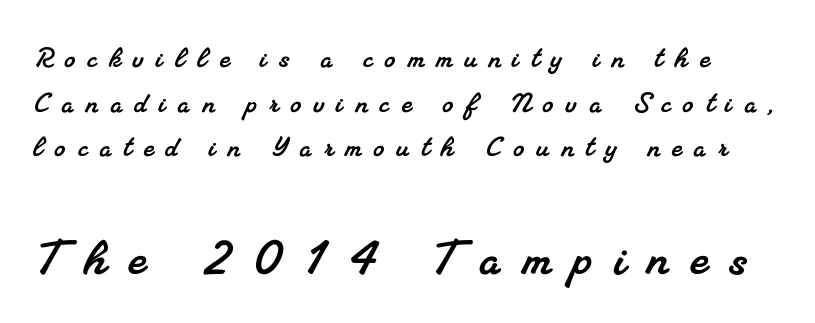
{"serif": "yes", "width": "normal", "stroke_contrast": "medium", "x_height": "small", "monospaced": "no", "underline": "no", "line_spacing": "normal", "line_spacing_ratio": 1.31, "letter_spacing": "wide", "letter_spacing_em": 0.37, "larger_block": "second", "size_ratio": 1.76, "glyph_px": 60}
